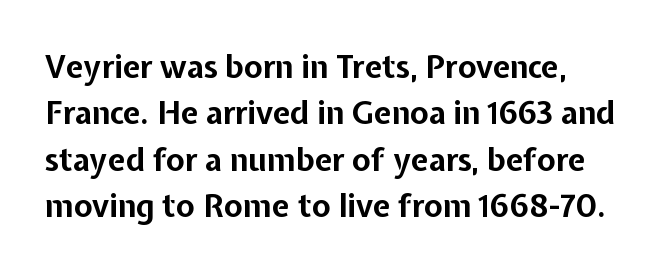
{"serif": "no", "italic": "no", "bold": "yes", "weight": "bold", "width": "normal", "stroke_contrast": "low", "x_height": "medium", "monospaced": "no", "underline": "no", "align": "left", "line_spacing": "normal", "line_spacing_ratio": 1.5, "letter_spacing": "normal", "letter_spacing_em": 0.0, "glyph_px": 31}
